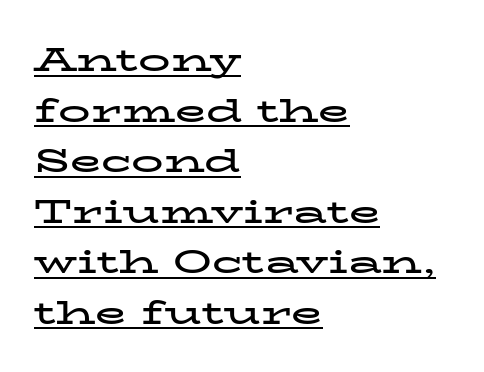
The image shows 32 px bold, wide serif type, upright; set left-aligned, normal line spacing (1.58x), normal letter spacing, underlined; low stroke contrast and a medium x-height.
